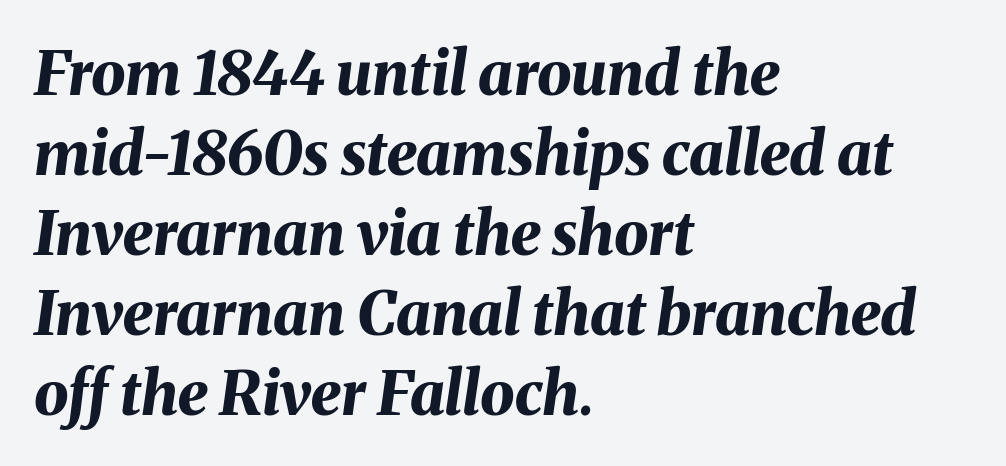
{"italic": "yes", "lean": "right", "slant_degrees": 8, "bold": "yes", "weight": "bold", "width": "normal", "stroke_contrast": "medium", "x_height": "medium", "monospaced": "no", "underline": "no", "align": "left", "line_spacing": "normal", "line_spacing_ratio": 1.31, "letter_spacing": "normal", "letter_spacing_em": 0.0, "glyph_px": 61}
